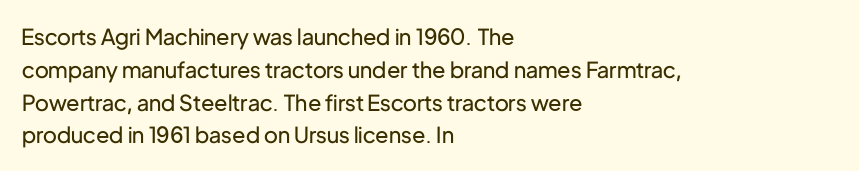
{"italic": "no", "bold": "no", "underline": "no", "align": "left", "line_spacing": "normal", "line_spacing_ratio": 1.49, "letter_spacing": "normal", "letter_spacing_em": 0.0, "glyph_px": 22}
